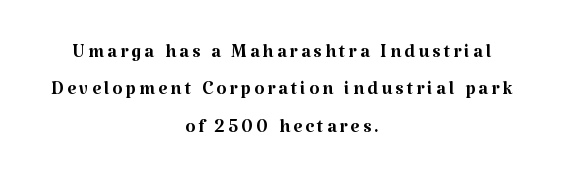
{"italic": "no", "bold": "no", "underline": "no", "align": "center", "line_spacing": "normal", "line_spacing_ratio": 1.44, "glyph_px": 26}
